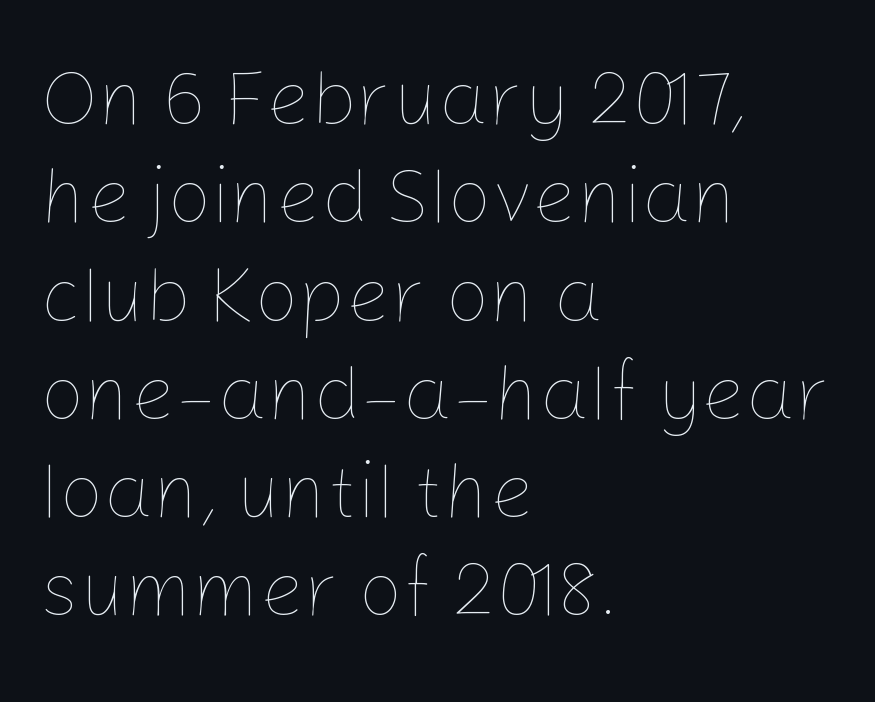
{"italic": "no", "bold": "no", "weight": "thin", "width": "normal", "stroke_contrast": "low", "x_height": "medium", "monospaced": "no", "underline": "no", "align": "left", "line_spacing": "normal", "line_spacing_ratio": 1.26, "letter_spacing": "normal", "letter_spacing_em": 0.0, "glyph_px": 78}
